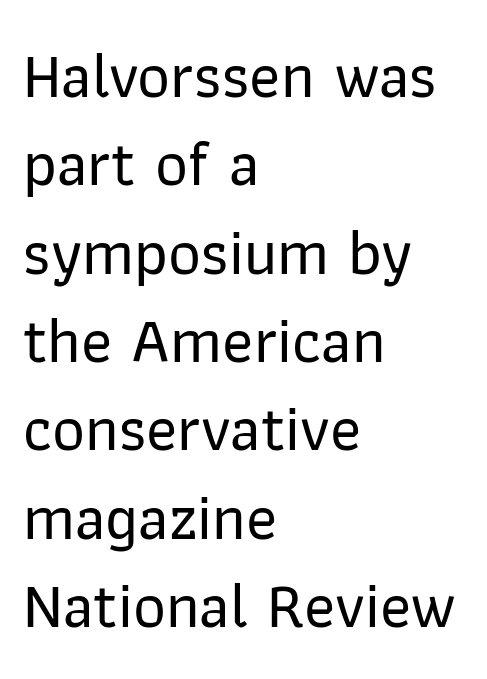
Q: Is the text italic (slanted)? A: No, it is upright.
Q: Is the typeface a serif or a sans-serif typeface? A: Sans-serif.
Q: Is the text underlined? A: No.
Q: How is the paragraph aligned? A: Left-aligned.
Q: Is the spacing between letters normal or unusually wide? A: Normal.
Q: Is the spacing between lines tight, normal or loose? A: Normal.
Q: Width (condensed, normal, or wide)? A: Normal.
Q: Stroke contrast? A: Low.
Q: x-height? A: Medium.
Q: Monospaced? A: No.
